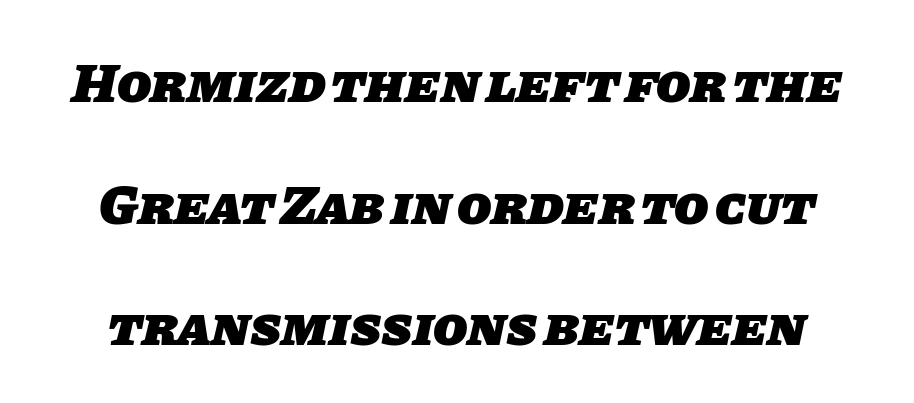
{"bold": "yes", "weight": "heavy", "width": "normal", "stroke_contrast": "low", "x_height": "large", "monospaced": "no", "underline": "no", "line_spacing": "loose", "line_spacing_ratio": 2.17, "letter_spacing": "normal", "letter_spacing_em": 0.0, "glyph_px": 56}
